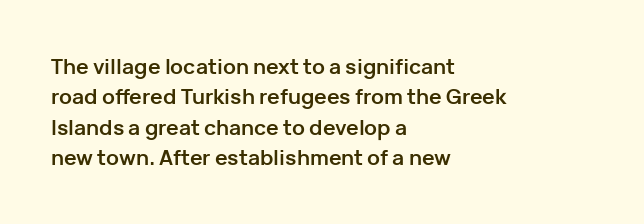
Q: Is the text bold? A: Yes.
Q: Is the text italic (slanted)? A: No, it is upright.
Q: Is the text underlined? A: No.
Q: How is the paragraph aligned? A: Left-aligned.
Q: Is the spacing between letters normal or unusually wide? A: Normal.
Q: Is the spacing between lines tight, normal or loose? A: Normal.
